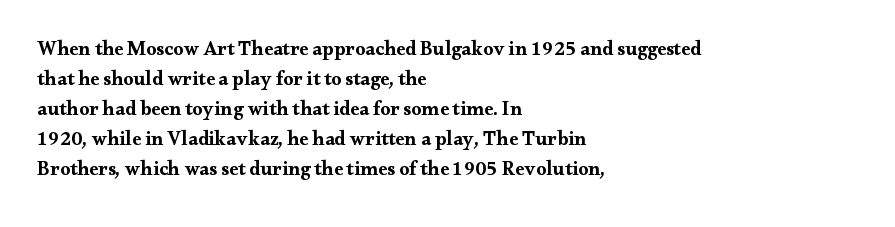
Q: Is the text bold? A: Yes.
Q: Is the text italic (slanted)? A: No, it is upright.
Q: Is the text underlined? A: No.
Q: How is the paragraph aligned? A: Left-aligned.
Q: Is the spacing between letters normal or unusually wide? A: Normal.
Q: Is the spacing between lines tight, normal or loose? A: Normal.
